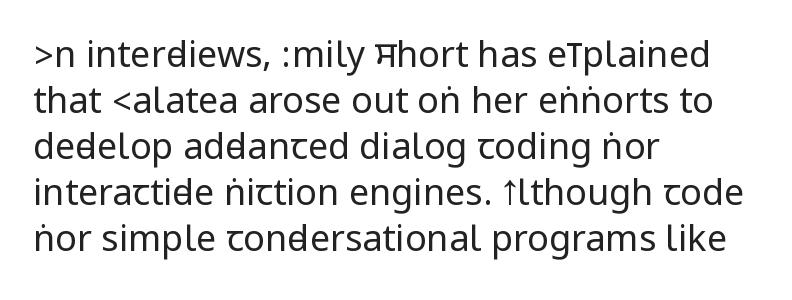
The image shows 36 px regular-weight, condensed sans-serif type, upright; set left-aligned, normal line spacing (1.28x), normal letter spacing, not underlined; low stroke contrast.
